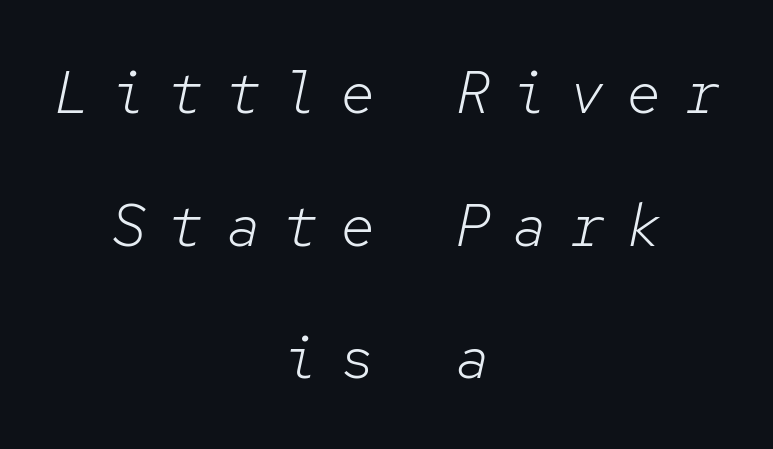
The image shows 59 px light type, italic (leaning right), monospaced; set centered, loose line spacing (2.25x), unusually wide letter spacing (+0.37 em), not underlined; low stroke contrast and a medium x-height.
